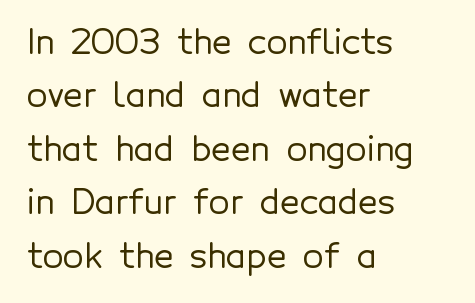
The image shows 34 px sans-serif type, upright; set left-aligned, normal line spacing (1.57x), normal letter spacing, not underlined; a medium x-height.
